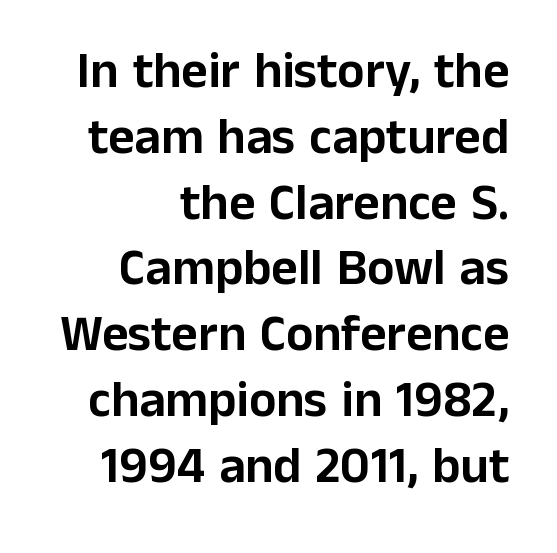
Q: Is the text italic (slanted)? A: No, it is upright.
Q: Is the typeface a serif or a sans-serif typeface? A: Sans-serif.
Q: Is the text underlined? A: No.
Q: How is the paragraph aligned? A: Right-aligned.
Q: Is the spacing between letters normal or unusually wide? A: Normal.
Q: Is the spacing between lines tight, normal or loose? A: Normal.
Q: Width (condensed, normal, or wide)? A: Normal.
Q: Stroke contrast? A: Low.
Q: x-height? A: Medium.
Q: Monospaced? A: No.
